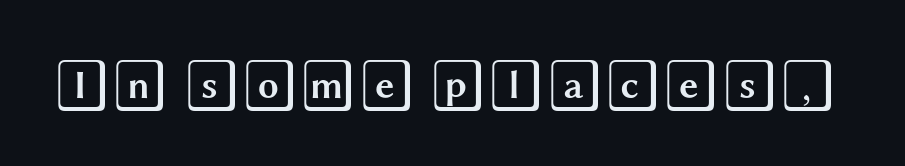
{"italic": "no", "width": "wide", "x_height": "large", "underline": "no", "letter_spacing": "normal", "letter_spacing_em": 0.0, "glyph_px": 53}
